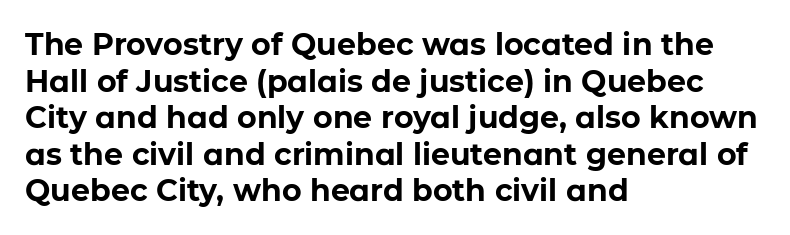
Q: Is the text bold? A: Yes.
Q: Is the text italic (slanted)? A: No, it is upright.
Q: Is the typeface a serif or a sans-serif typeface? A: Sans-serif.
Q: Is the text underlined? A: No.
Q: How is the paragraph aligned? A: Left-aligned.
Q: Is the spacing between letters normal or unusually wide? A: Normal.
Q: Width (condensed, normal, or wide)? A: Normal.
Q: Stroke contrast? A: Low.
Q: x-height? A: Medium.
Q: Monospaced? A: No.
